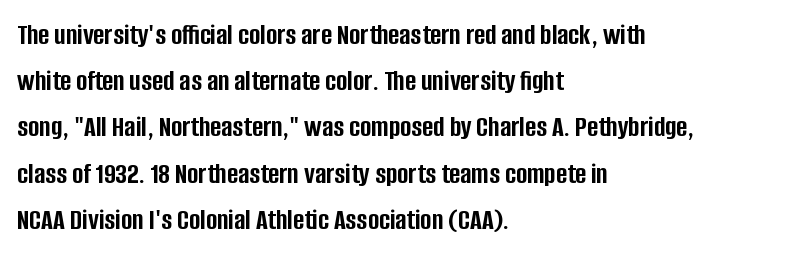
The image shows 30 px semibold, condensed sans-serif type, upright; set left-aligned, normal line spacing (1.54x), normal letter spacing, not underlined; low stroke contrast and a large x-height.
